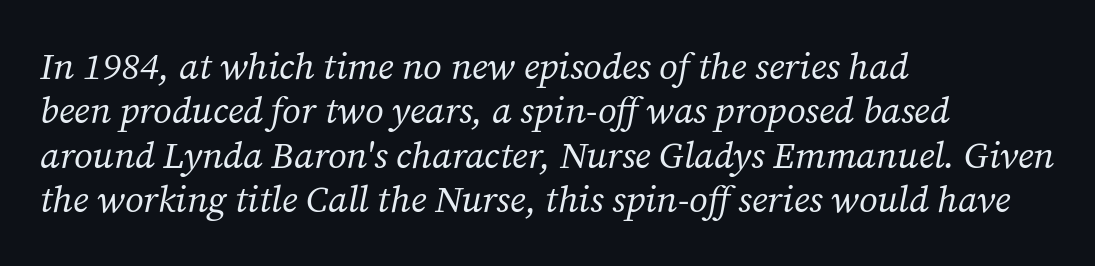
Q: Is the text bold? A: No.
Q: Is the text italic (slanted)? A: Yes, it leans right by about 12 degrees.
Q: Is the typeface a serif or a sans-serif typeface? A: Serif.
Q: Is the text underlined? A: No.
Q: How is the paragraph aligned? A: Left-aligned.
Q: Is the spacing between letters normal or unusually wide? A: Normal.
Q: Width (condensed, normal, or wide)? A: Normal.
Q: Stroke contrast? A: Medium.
Q: x-height? A: Medium.
Q: Monospaced? A: No.
